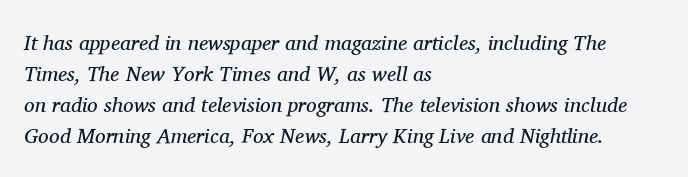
The image shows 21 px text type, italic (leaning right); set left-aligned, normal line spacing (1.47x), normal letter spacing, not underlined.
